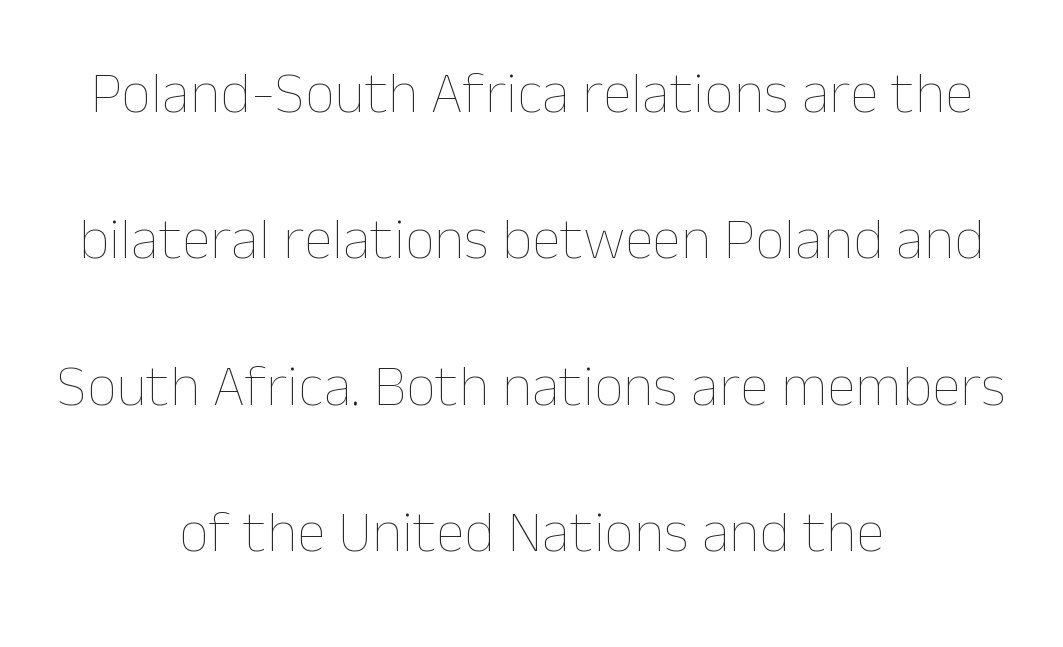
Q: Is the text bold? A: No.
Q: Is the text italic (slanted)? A: No, it is upright.
Q: Is the text underlined? A: No.
Q: How is the paragraph aligned? A: Centered.
Q: Is the spacing between letters normal or unusually wide? A: Normal.
Q: Is the spacing between lines tight, normal or loose? A: Loose.
Q: Width (condensed, normal, or wide)? A: Normal.
Q: Stroke contrast? A: Low.
Q: x-height? A: Medium.
Q: Monospaced? A: No.
